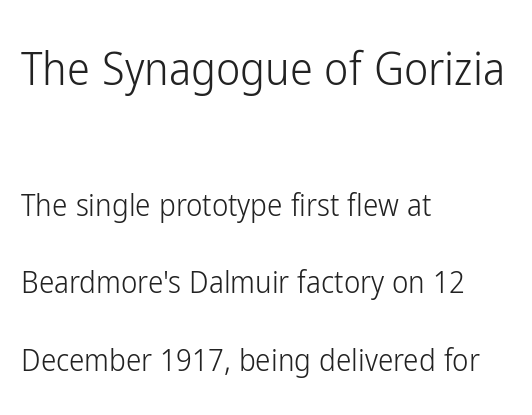
The image shows 46 px light, condensed sans-serif type, upright; set left-aligned, loose line spacing (2.5x), normal letter spacing, not underlined; the first (top) block is 1.48x larger; low stroke contrast and a medium x-height.
